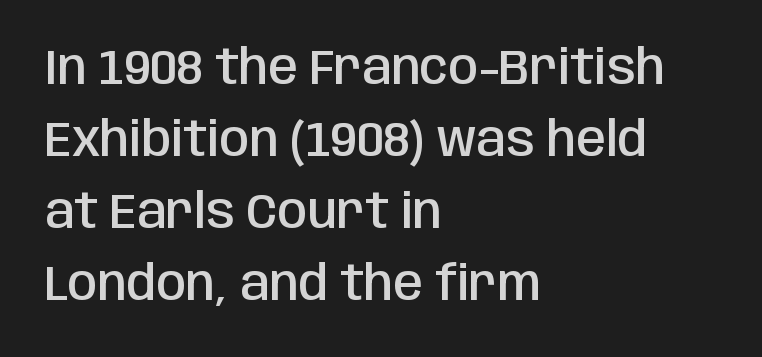
The image shows 48 px semibold, condensed sans-serif type, upright; set left-aligned, normal line spacing (1.5x), normal letter spacing, not underlined; low stroke contrast and a large x-height.
